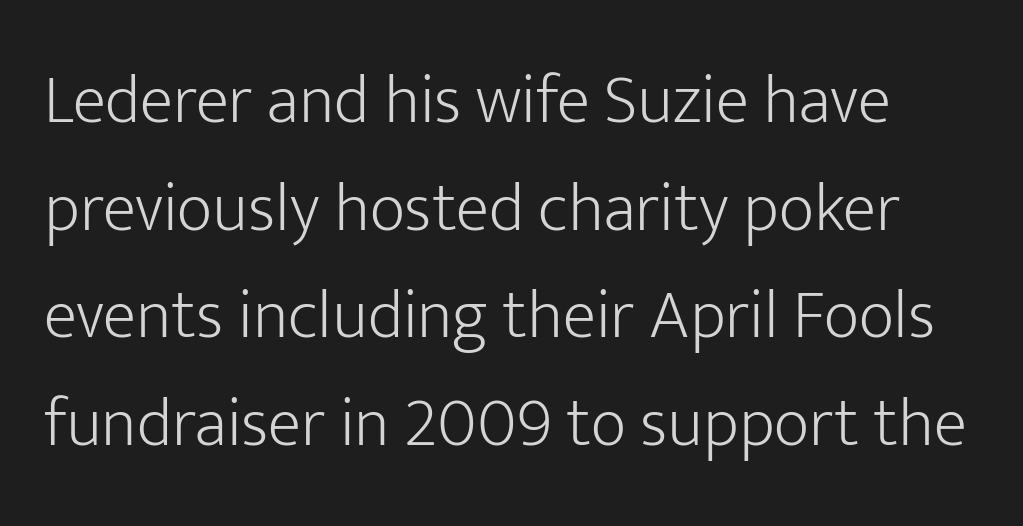
Serif or sans? Sans — the stroke terminals are bare. In terms of letterspacing, this is plain default setting. Unlike italic type, these characters show no tilt at all. Is this a fixed-width face? No — the glyphs have proportional, varying widths.
